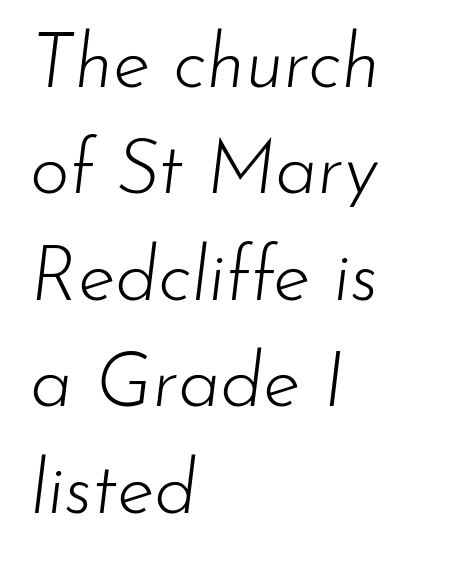
Q: Is the text bold? A: No.
Q: Is the text italic (slanted)? A: Yes, it leans right by about 7 degrees.
Q: Is the text underlined? A: No.
Q: How is the paragraph aligned? A: Left-aligned.
Q: Is the spacing between letters normal or unusually wide? A: Normal.
Q: Is the spacing between lines tight, normal or loose? A: Normal.
Q: Width (condensed, normal, or wide)? A: Normal.
Q: Stroke contrast? A: Low.
Q: x-height? A: Small.
Q: Monospaced? A: No.
